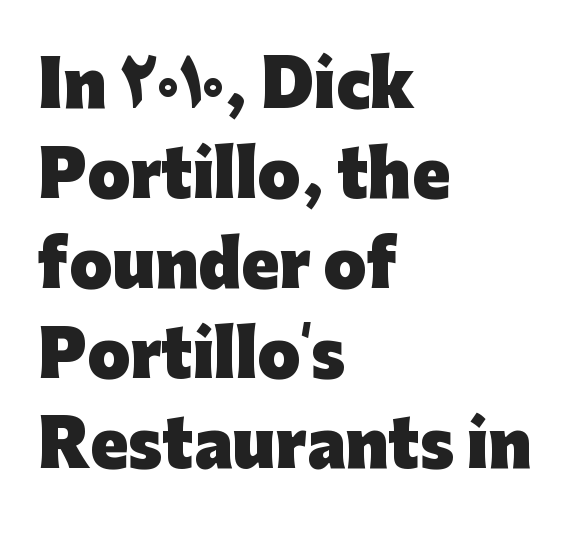
The image shows 62 px heavy sans-serif type, upright; set left-aligned, normal line spacing (1.45x), normal letter spacing, not underlined; low stroke contrast and a medium x-height.
